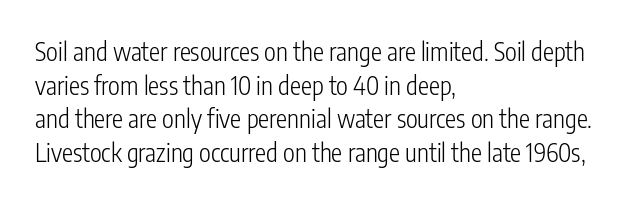
The image shows 25 px text type, upright; set left-aligned, normal line spacing (1.35x), normal letter spacing, not underlined.
